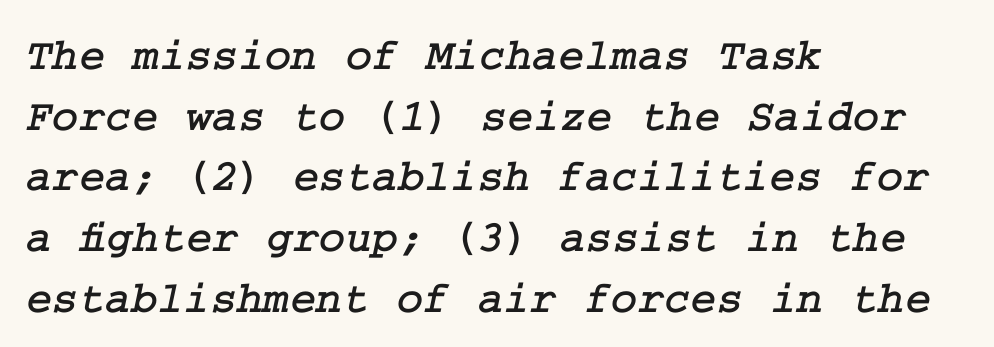
Q: Is the typeface a serif or a sans-serif typeface? A: Serif.
Q: Is the text underlined? A: No.
Q: How is the paragraph aligned? A: Left-aligned.
Q: Is the spacing between letters normal or unusually wide? A: Normal.
Q: Is the spacing between lines tight, normal or loose? A: Normal.
Q: Width (condensed, normal, or wide)? A: Normal.
Q: Stroke contrast? A: Low.
Q: x-height? A: Medium.
